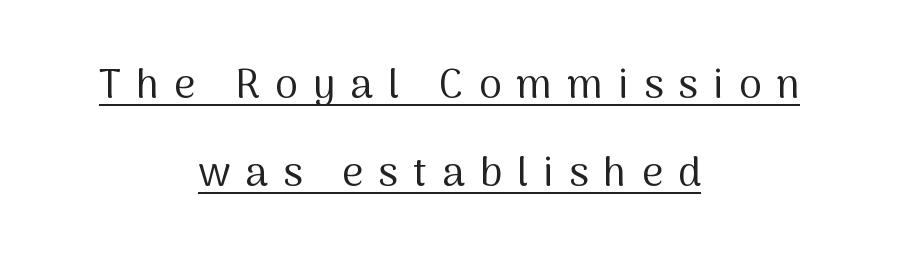
{"serif": "no", "italic": "no", "bold": "no", "weight": "regular", "width": "normal", "stroke_contrast": "medium", "x_height": "medium", "monospaced": "no", "underline": "yes", "align": "center", "line_spacing": "loose", "line_spacing_ratio": 2.15, "letter_spacing": "wide", "letter_spacing_em": 0.37, "glyph_px": 41}
